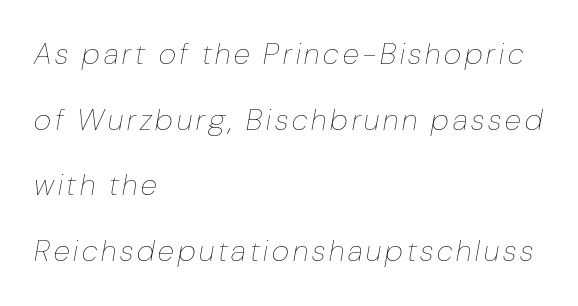
{"italic": "yes", "lean": "right", "slant_degrees": 10, "bold": "no", "weight": "thin", "width": "condensed", "stroke_contrast": "low", "x_height": "medium", "monospaced": "no", "underline": "no", "align": "left", "line_spacing": "loose", "line_spacing_ratio": 2.19, "glyph_px": 30}
